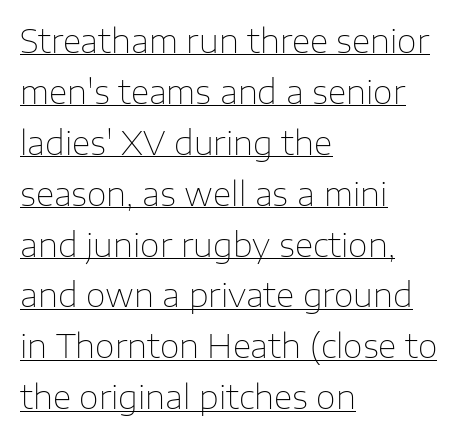
The image shows 32 px thin sans-serif type, upright; set left-aligned, normal line spacing (1.59x), normal letter spacing, underlined; low stroke contrast and a medium x-height.
